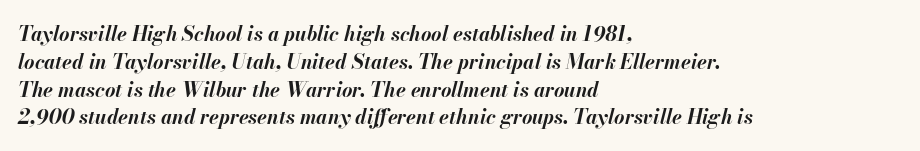
The image shows 20 px bold type, italic (leaning right); set left-aligned, normal line spacing (1.39x), normal letter spacing, not underlined.
